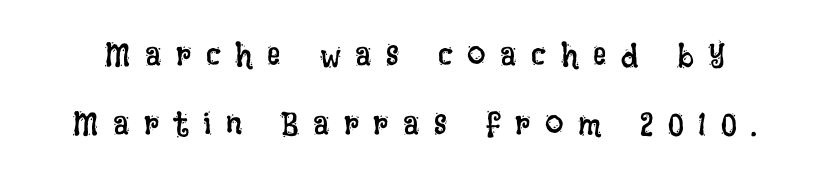
The rendering uses a large line-height, opening up the rows. Has an underline been added? It has not. Italic? Not at all — the glyphs are vertical. Note the varied advance widths — an 'i' is clearly narrower than an 'm'. Students, note that the glyphs here are deliberately spaced far apart.
